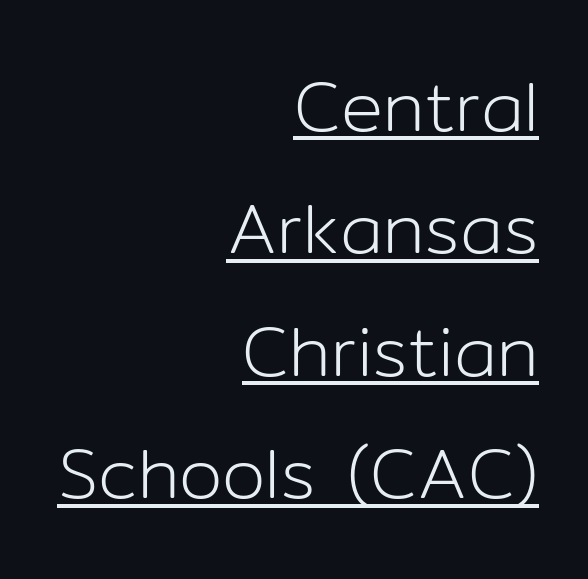
The image shows 70 px light sans-serif type, upright; set right-aligned, line spacing 1.75x, normal letter spacing, underlined; low stroke contrast and a medium x-height.
